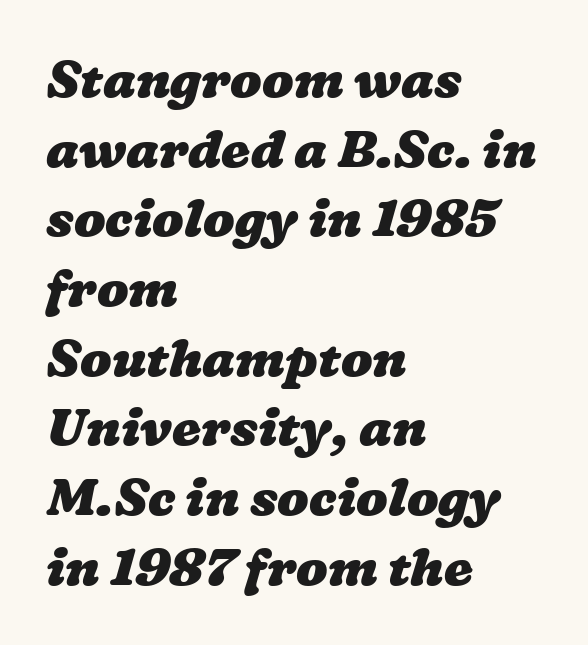
Q: Is the text bold? A: Yes.
Q: Is the text underlined? A: No.
Q: How is the paragraph aligned? A: Left-aligned.
Q: Is the spacing between letters normal or unusually wide? A: Normal.
Q: Is the spacing between lines tight, normal or loose? A: Normal.
Q: Width (condensed, normal, or wide)? A: Wide.
Q: Stroke contrast? A: Low.
Q: x-height? A: Medium.
Q: Monospaced? A: No.
